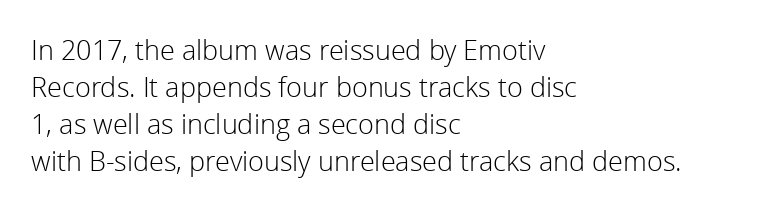
Q: Is the text bold? A: No.
Q: Is the text italic (slanted)? A: No, it is upright.
Q: Is the text underlined? A: No.
Q: How is the paragraph aligned? A: Left-aligned.
Q: Is the spacing between letters normal or unusually wide? A: Normal.
Q: Is the spacing between lines tight, normal or loose? A: Normal.
